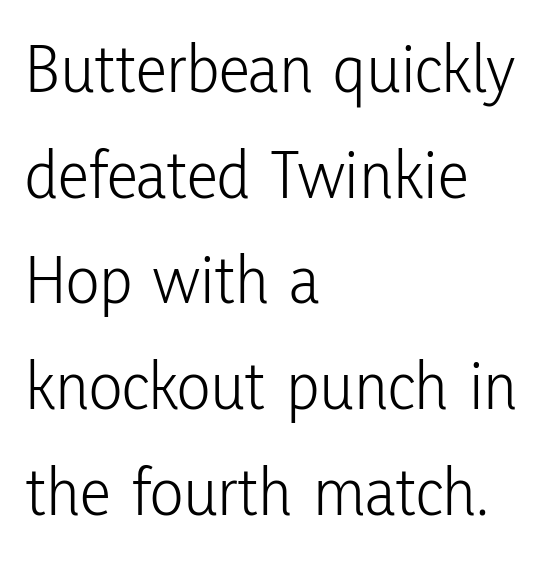
Q: Is the text bold? A: No.
Q: Is the text italic (slanted)? A: No, it is upright.
Q: Is the typeface a serif or a sans-serif typeface? A: Sans-serif.
Q: Is the text underlined? A: No.
Q: How is the paragraph aligned? A: Left-aligned.
Q: Is the spacing between letters normal or unusually wide? A: Normal.
Q: Is the spacing between lines tight, normal or loose? A: Normal.
Q: Width (condensed, normal, or wide)? A: Condensed.
Q: Stroke contrast? A: Low.
Q: x-height? A: Medium.
Q: Monospaced? A: No.
